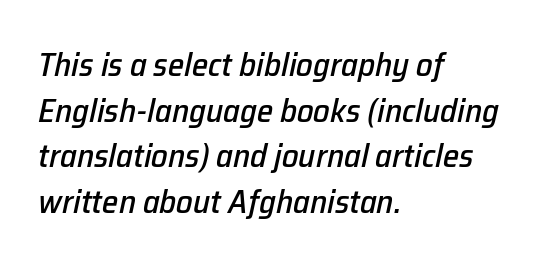
Q: Is the text italic (slanted)? A: Yes, it leans right by about 12 degrees.
Q: Is the text underlined? A: No.
Q: How is the paragraph aligned? A: Left-aligned.
Q: Is the spacing between letters normal or unusually wide? A: Normal.
Q: Is the spacing between lines tight, normal or loose? A: Normal.
Q: Width (condensed, normal, or wide)? A: Normal.
Q: Stroke contrast? A: Low.
Q: x-height? A: Medium.
Q: Monospaced? A: No.
